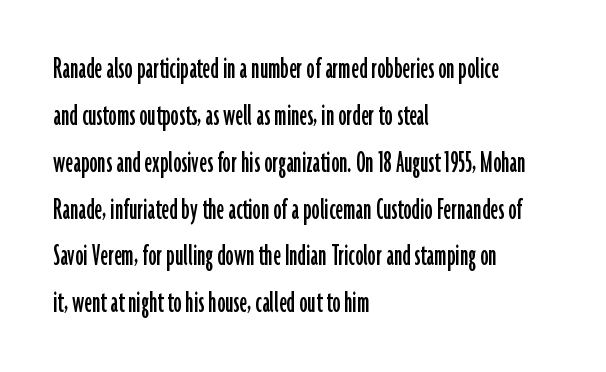
{"serif": "no", "italic": "no", "width": "condensed", "stroke_contrast": "low", "x_height": "medium", "monospaced": "no", "underline": "no", "align": "left", "line_spacing": "normal", "line_spacing_ratio": 1.42, "letter_spacing": "normal", "letter_spacing_em": 0.0, "glyph_px": 33}
